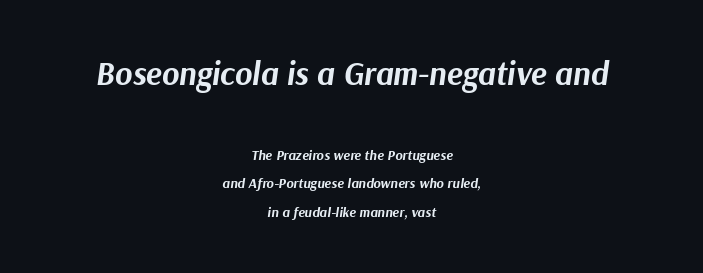
The image shows 33 px bold type, italic (leaning right); set centered, loose line spacing (2.04x), normal letter spacing, not underlined; the first (top) block is 2.36x larger; medium stroke contrast and a medium x-height.
